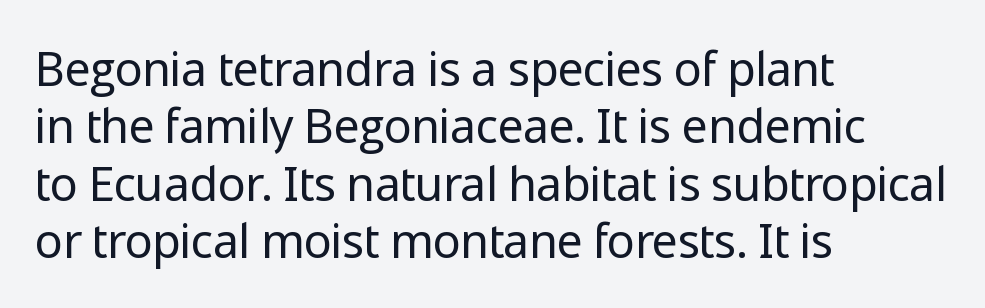
The image shows 47 px regular-weight sans-serif type, upright; set left-aligned, line spacing 1.22x, normal letter spacing, not underlined; low stroke contrast and a medium x-height.
